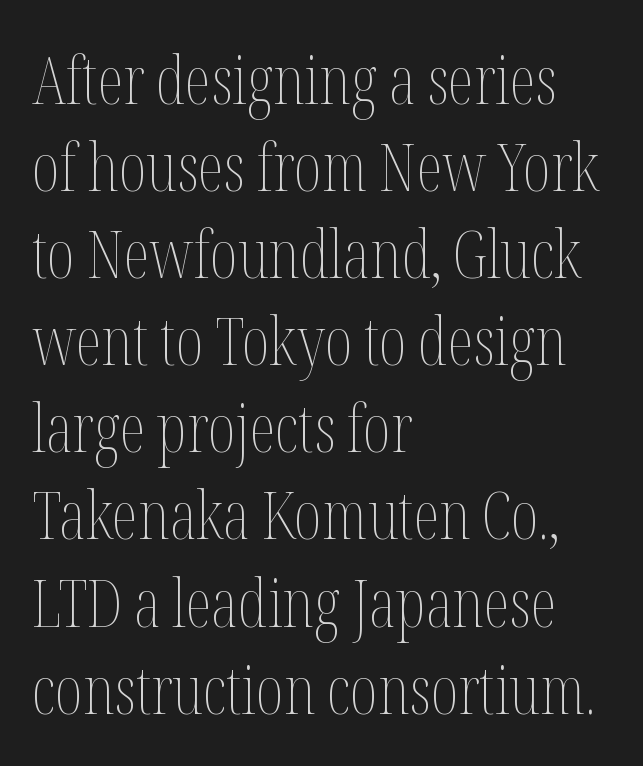
Q: Is the text bold? A: No.
Q: Is the text italic (slanted)? A: No, it is upright.
Q: Is the text underlined? A: No.
Q: How is the paragraph aligned? A: Left-aligned.
Q: Is the spacing between letters normal or unusually wide? A: Normal.
Q: Is the spacing between lines tight, normal or loose? A: Normal.
Q: Width (condensed, normal, or wide)? A: Condensed.
Q: Stroke contrast? A: Medium.
Q: x-height? A: Medium.
Q: Monospaced? A: No.
